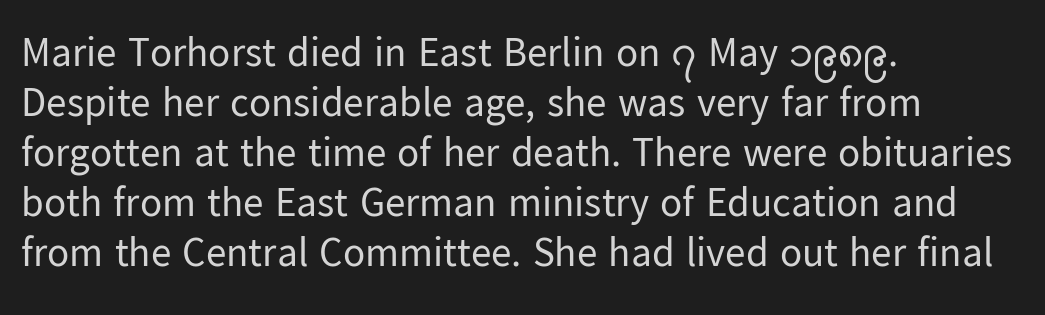
The image shows 41 px regular-weight sans-serif type, upright; set left-aligned, line spacing 1.22x, normal letter spacing, not underlined; low stroke contrast and a medium x-height.
